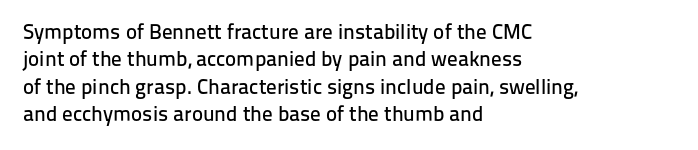
The image shows 21 px text type, upright; set left-aligned, normal line spacing (1.3x), normal letter spacing, not underlined.
